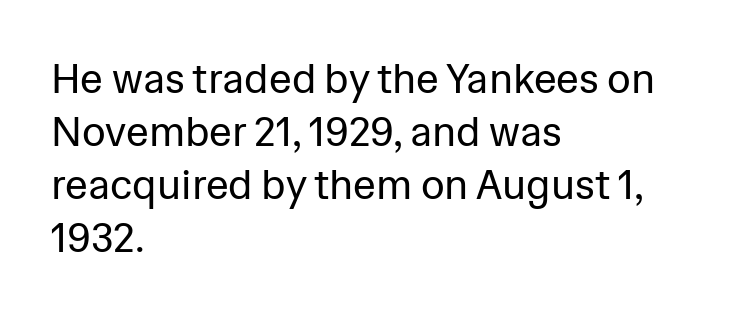
{"serif": "no", "italic": "no", "bold": "no", "weight": "regular", "width": "normal", "stroke_contrast": "low", "x_height": "medium", "monospaced": "no", "underline": "no", "align": "left", "line_spacing": "normal", "line_spacing_ratio": 1.29, "letter_spacing": "normal", "letter_spacing_em": 0.0, "glyph_px": 41}
